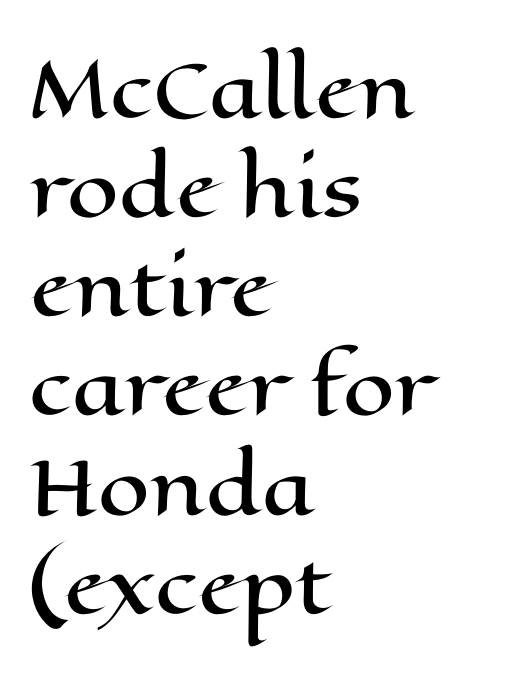
Spacing between characters is what you'd get straight out of the box. Is this a fixed-width face? No — the glyphs have proportional, varying widths. Normally led — the rows are evenly, conventionally spaced. Left-aligned paragraph, ragged on the right.
